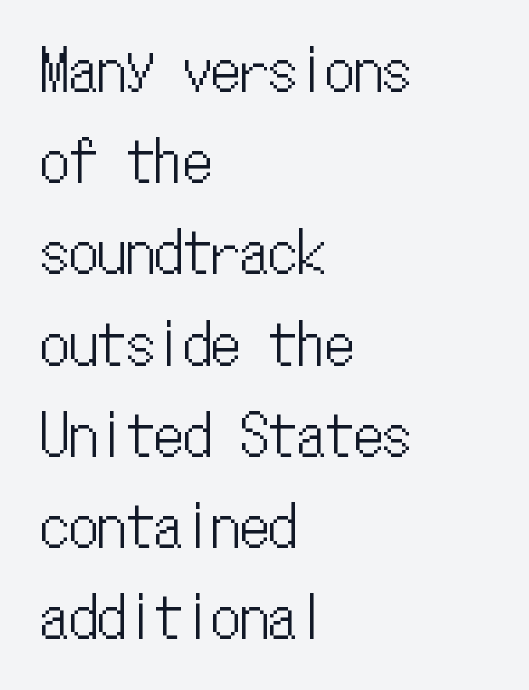
Inter-character spacing is left at the font's built-in metrics. Posture: upright roman. Visually the block forms a straight wall on the left and a jagged coastline on the right. You could count columns in this text — the font is strictly monospaced. The baseline area is clear. The rendering uses a moderate line-height, typical for paragraphs.
